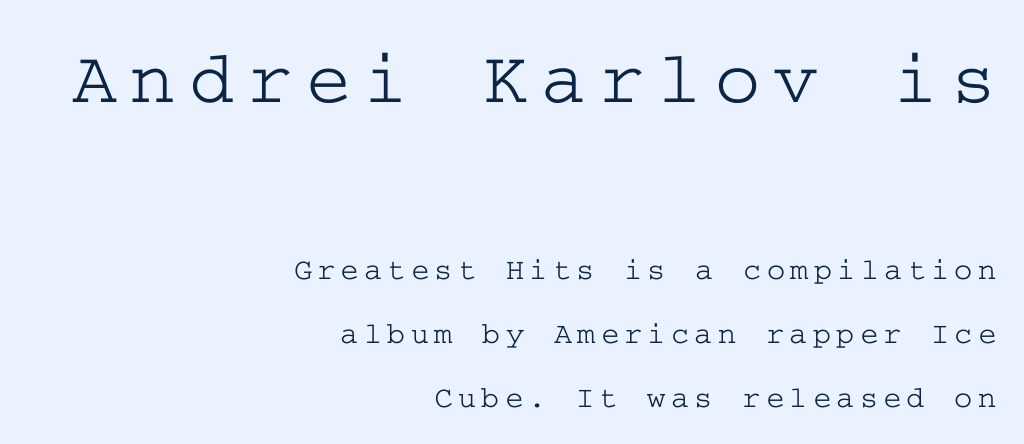
Q: Is the text italic (slanted)? A: No, it is upright.
Q: Is the typeface a serif or a sans-serif typeface? A: Serif.
Q: Is the text underlined? A: No.
Q: How is the paragraph aligned? A: Right-aligned.
Q: Is the spacing between lines tight, normal or loose? A: Loose.
Q: Which block of text is set in a larger size, the first (top) or the second (bottom)? A: The first (top) one.
Q: Width (condensed, normal, or wide)? A: Wide.
Q: Stroke contrast? A: Low.
Q: x-height? A: Medium.
